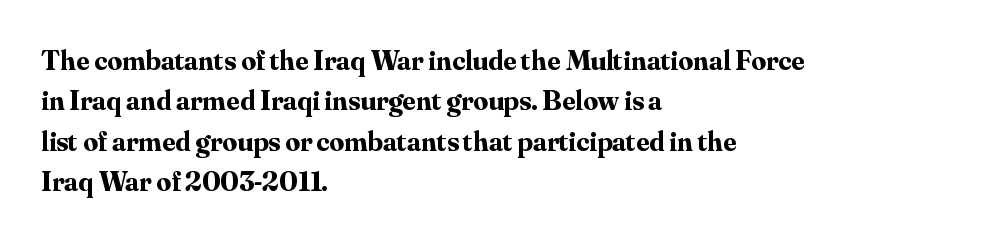
Q: Is the text bold? A: Yes.
Q: Is the text italic (slanted)? A: No, it is upright.
Q: Is the typeface a serif or a sans-serif typeface? A: Serif.
Q: Is the text underlined? A: No.
Q: How is the paragraph aligned? A: Left-aligned.
Q: Is the spacing between letters normal or unusually wide? A: Normal.
Q: Is the spacing between lines tight, normal or loose? A: Normal.
Q: Width (condensed, normal, or wide)? A: Normal.
Q: Stroke contrast? A: Medium.
Q: x-height? A: Small.
Q: Monospaced? A: No.
